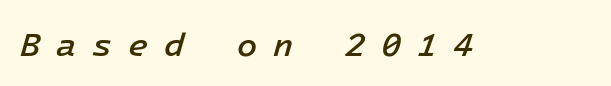
Q: Is the text bold? A: Semi-bold.
Q: Is the text italic (slanted)? A: Yes, it leans right by about 16 degrees.
Q: Is the text underlined? A: No.
Q: Is the spacing between letters normal or unusually wide? A: Unusually wide.
Q: Width (condensed, normal, or wide)? A: Normal.
Q: Stroke contrast? A: Low.
Q: x-height? A: Medium.
